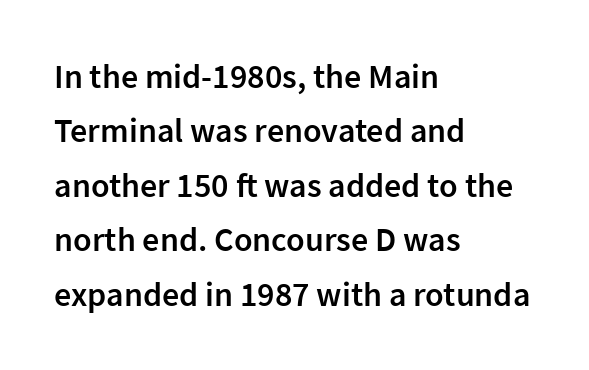
Q: Is the text bold? A: Semi-bold.
Q: Is the text italic (slanted)? A: No, it is upright.
Q: Is the typeface a serif or a sans-serif typeface? A: Sans-serif.
Q: Is the text underlined? A: No.
Q: How is the paragraph aligned? A: Left-aligned.
Q: Is the spacing between letters normal or unusually wide? A: Normal.
Q: Is the spacing between lines tight, normal or loose? A: Normal.
Q: Width (condensed, normal, or wide)? A: Normal.
Q: Stroke contrast? A: Low.
Q: x-height? A: Medium.
Q: Monospaced? A: No.
